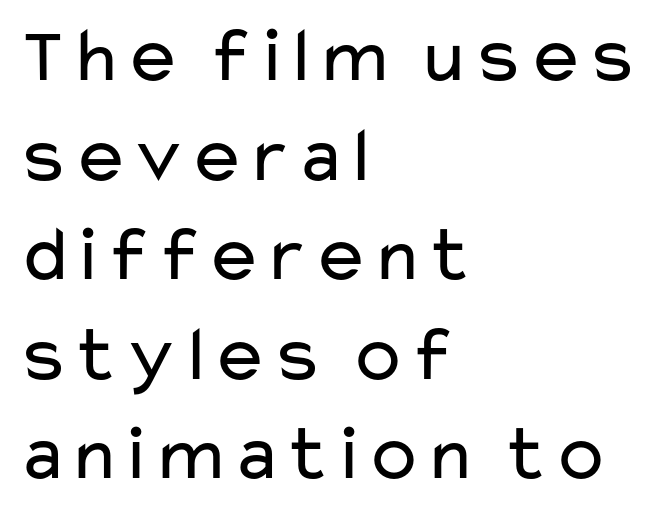
Q: Is the text bold? A: No.
Q: Is the text italic (slanted)? A: No, it is upright.
Q: Is the typeface a serif or a sans-serif typeface? A: Sans-serif.
Q: Is the text underlined? A: No.
Q: How is the paragraph aligned? A: Left-aligned.
Q: Is the spacing between letters normal or unusually wide? A: Normal.
Q: Is the spacing between lines tight, normal or loose? A: Normal.
Q: Width (condensed, normal, or wide)? A: Wide.
Q: Stroke contrast? A: Low.
Q: x-height? A: Medium.
Q: Monospaced? A: No.
